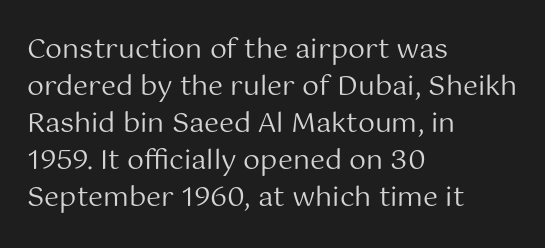
Reading down the block, your eye returns to a fixed left position each line. Tall strokes in this sample are plumb rather than angled. The rendering uses a moderate line-height, typical for paragraphs. This is not heavy type; no bold has been used. Any mark beneath the type? The region is blank. Each word holds together tightly as a unit, with standard inter-letter gaps.
